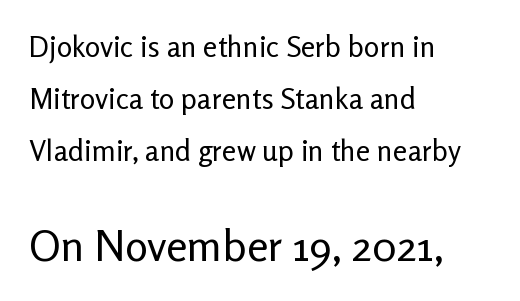
Typeset ragged right — the left edge is the straight one. Here the designer chose a conventional face with non-uniform glyph widths. Two sizes are in play, and the larger belongs to the second block. The strokes carry an ordinary text weight at most.
